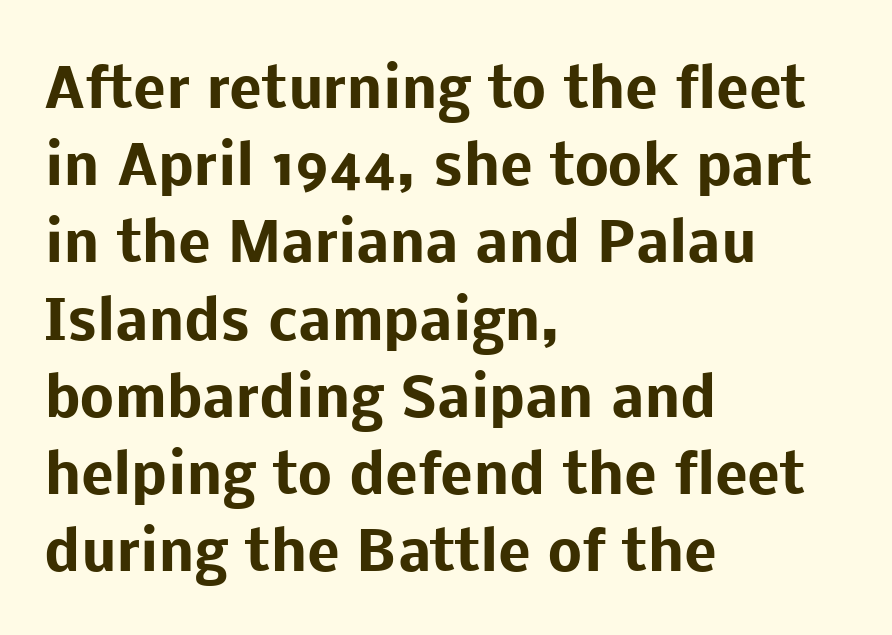
Q: Is the text bold? A: Yes.
Q: Is the text italic (slanted)? A: No, it is upright.
Q: Is the typeface a serif or a sans-serif typeface? A: Sans-serif.
Q: Is the text underlined? A: No.
Q: How is the paragraph aligned? A: Left-aligned.
Q: Is the spacing between letters normal or unusually wide? A: Normal.
Q: Is the spacing between lines tight, normal or loose? A: Normal.
Q: Width (condensed, normal, or wide)? A: Normal.
Q: Stroke contrast? A: Low.
Q: x-height? A: Medium.
Q: Monospaced? A: No.
